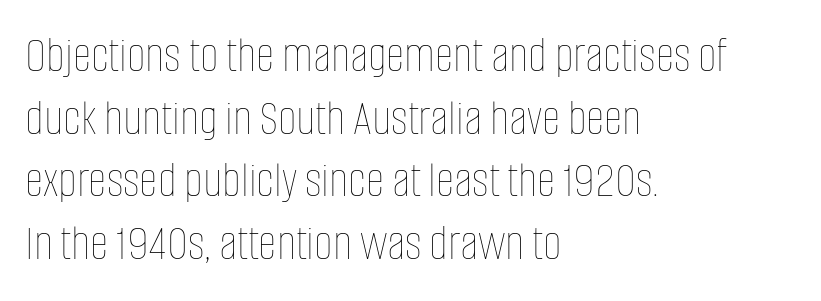
The image shows 51 px thin, condensed type, upright; set left-aligned, line spacing 1.23x, normal letter spacing, not underlined; low stroke contrast and a large x-height.
